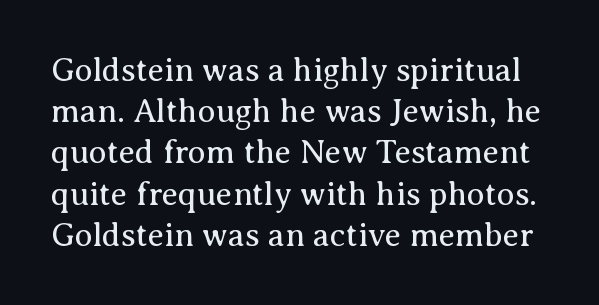
Q: Is the text bold? A: No.
Q: Is the text italic (slanted)? A: No, it is upright.
Q: Is the typeface a serif or a sans-serif typeface? A: Serif.
Q: Is the text underlined? A: No.
Q: Is the spacing between letters normal or unusually wide? A: Normal.
Q: Is the spacing between lines tight, normal or loose? A: Normal.
Q: Width (condensed, normal, or wide)? A: Normal.
Q: Stroke contrast? A: Medium.
Q: x-height? A: Medium.
Q: Monospaced? A: No.
